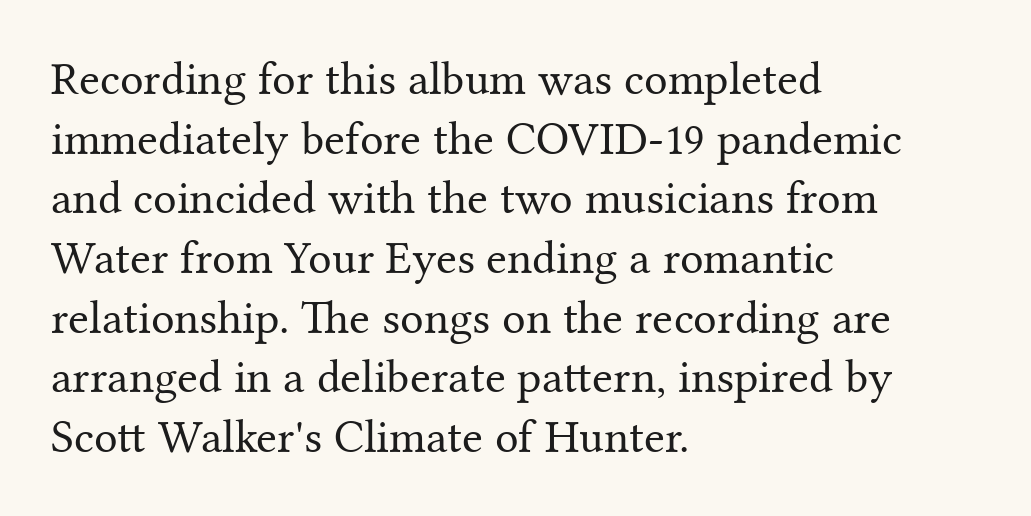
The image shows 47 px regular-weight serif type, upright; set left-aligned, normal line spacing (1.27x), normal letter spacing, not underlined; medium stroke contrast and a medium x-height.
